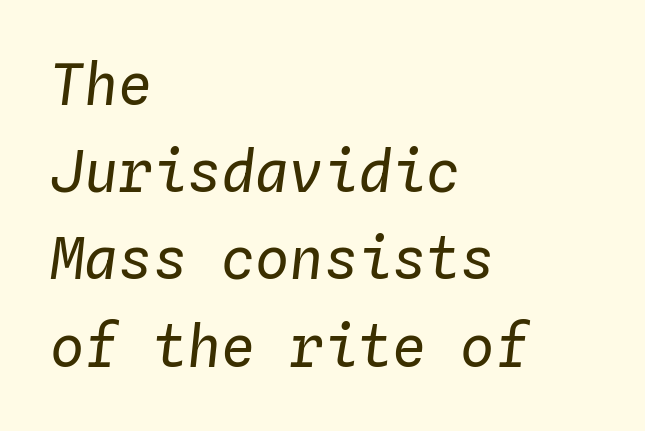
The setting favours the left margin, as ordinary paragraphs usually do. No extra tracking has been applied to these lines. Compared with a typical body face, this is equally light or lighter still. The glyphs are unaccompanied by any horizontal stroke below them. In terms of posture, this sample is oblique. Fixed-width glyphs throughout — classic coding-font behaviour.
